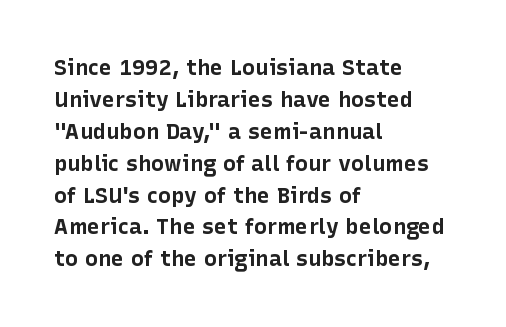
Students, observe: this is what conventionally led text looks like. Ascenders rise straight up at ninety degrees. Pretty heavy lettering here — definitely bold. The words here are not underlined.
